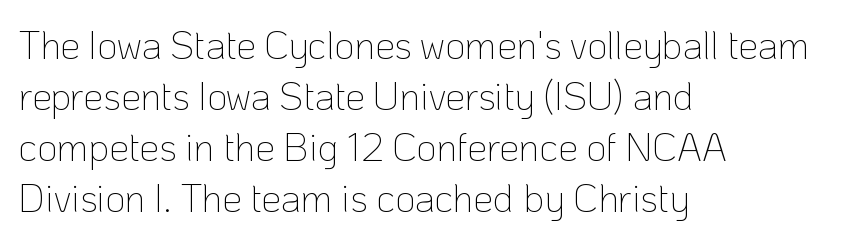
Quick note: not italic, upright. Horizontal bands of white between lines are of average thickness. Is this a fixed-width face? No — the glyphs have proportional, varying widths. The letterforms sit shoulder to shoulder at normal distance. The passage shown is typeset with a sans-serif family.
